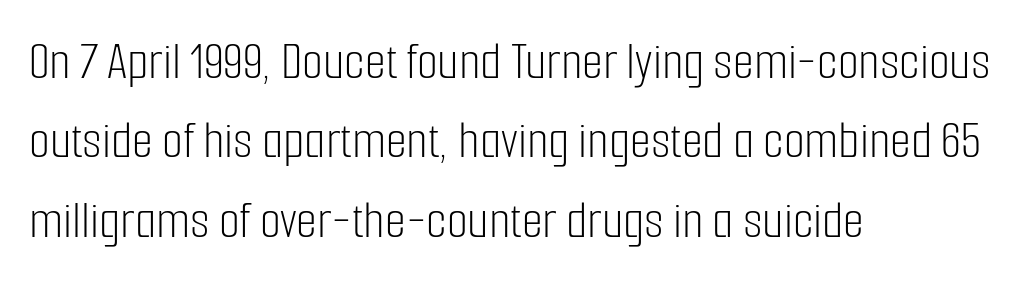
The rag falls on the right side of this text block. Does the lettering tilt? It doesn't — this is upright. The typesetting does not lean heavy: it is not bold. Serifs: no, the terminals of the letterforms are clean. The type is set solid horizontally, with unmodified tracking.
